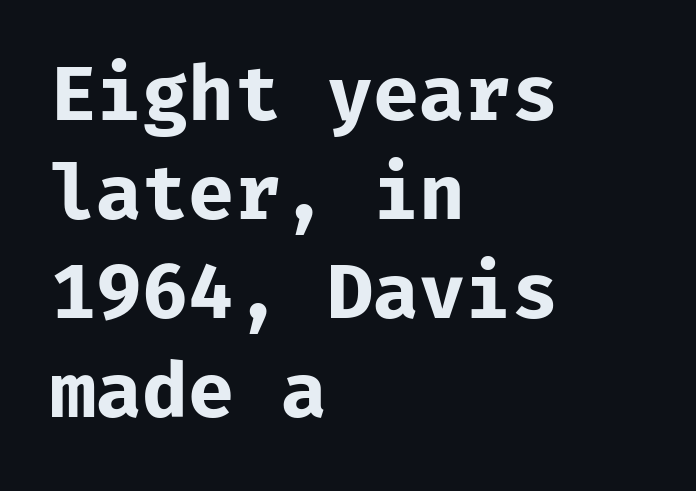
Summary of weight: heavy, a full bold. The typesetter chose a ragged-right arrangement here. A typesetter would mark this as roman, not italic. The type family on display is of the sans-serif kind. Any mark beneath the type? The region is blank.
